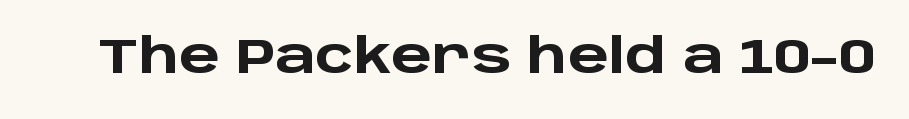
Q: Is the text bold? A: Yes.
Q: Is the text italic (slanted)? A: No, it is upright.
Q: Is the typeface a serif or a sans-serif typeface? A: Sans-serif.
Q: Is the text underlined? A: No.
Q: Is the spacing between letters normal or unusually wide? A: Normal.
Q: Width (condensed, normal, or wide)? A: Wide.
Q: Stroke contrast? A: Low.
Q: x-height? A: Large.
Q: Monospaced? A: No.
